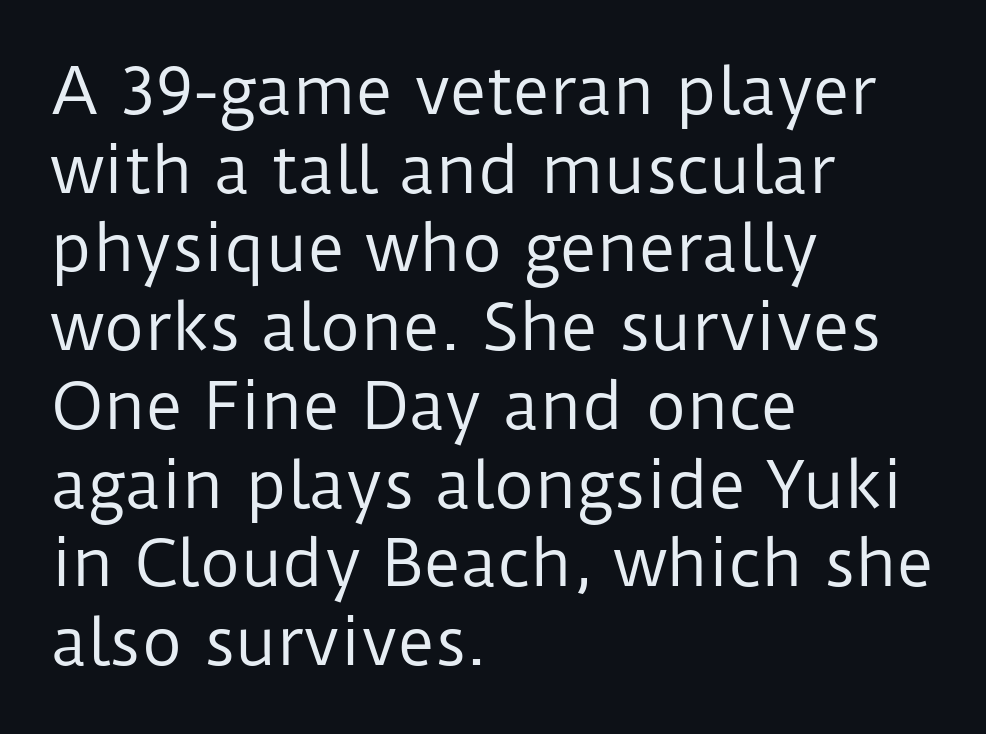
{"serif": "no", "italic": "no", "bold": "no", "weight": "regular", "width": "normal", "stroke_contrast": "low", "x_height": "medium", "monospaced": "no", "underline": "no", "align": "left", "line_spacing": "normal", "line_spacing_ratio": 1.25, "letter_spacing": "normal", "letter_spacing_em": 0.0, "glyph_px": 63}
